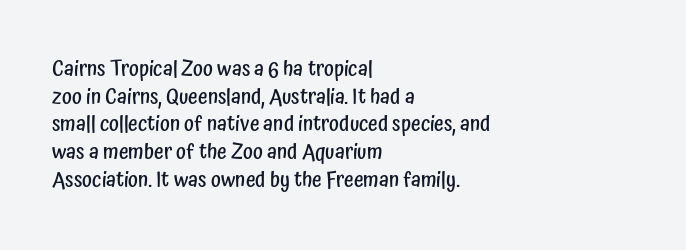
The image shows 21 px text type, upright; set left-aligned, normal line spacing (1.32x), normal letter spacing, not underlined.
